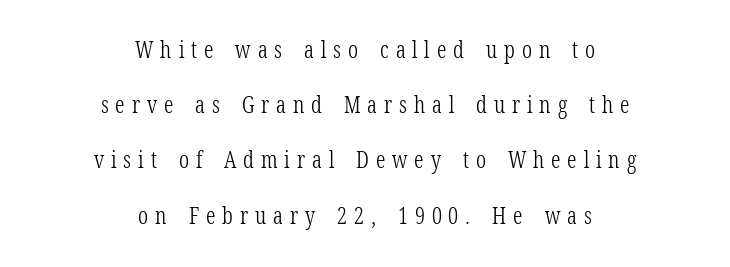
Horizontal bands of white between lines are thick stripes. The zone under the glyphs is completely vacant. The rendering inserts visible extra space after every character. Posture: straight, roman, zero tilt. The text block is weighted toward neither margin, spreading evenly from the middle. Heaviness? Minimal to ordinary, like unemphasized prose.
